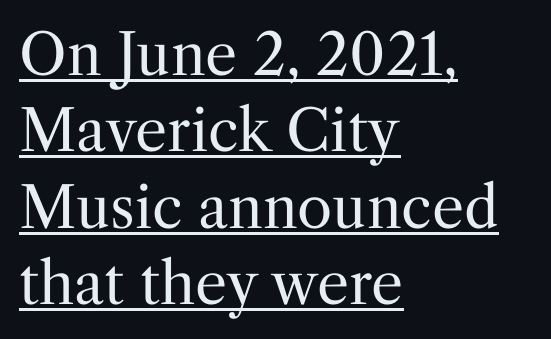
Q: Is the text bold? A: No.
Q: Is the text italic (slanted)? A: No, it is upright.
Q: Is the typeface a serif or a sans-serif typeface? A: Serif.
Q: Is the text underlined? A: Yes.
Q: How is the paragraph aligned? A: Left-aligned.
Q: Is the spacing between letters normal or unusually wide? A: Normal.
Q: Is the spacing between lines tight, normal or loose? A: Normal.
Q: Width (condensed, normal, or wide)? A: Normal.
Q: Stroke contrast? A: Medium.
Q: x-height? A: Medium.
Q: Monospaced? A: No.
